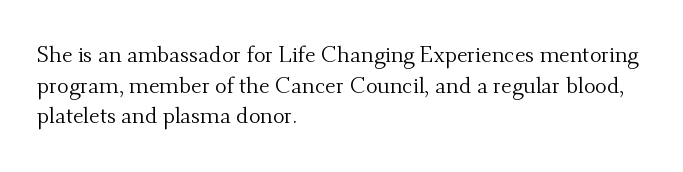
Here the glyphs are tracked normally, forming tight word shapes. This sample keeps an unexceptional amount of space between lines. Every character sits straight up, as roman type does. Each stroke keeps to a modest, everyday thickness or less. This rendering uses left alignment, leaving the right contour irregular. Descenders are the only things crossing below the line.
